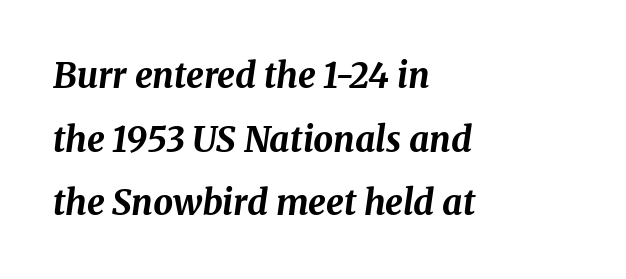
{"italic": "yes", "lean": "right", "slant_degrees": 8, "bold": "yes", "weight": "bold", "width": "normal", "stroke_contrast": "medium", "x_height": "medium", "monospaced": "no", "underline": "no", "align": "left", "line_spacing_ratio": 1.82, "letter_spacing": "normal", "letter_spacing_em": 0.0, "glyph_px": 35}
